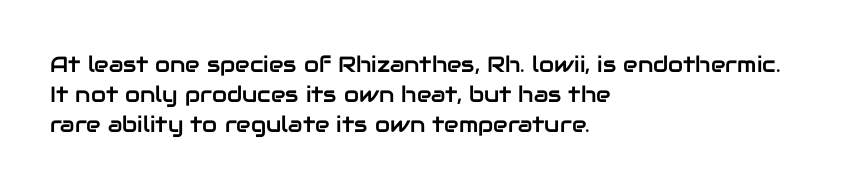
The lettering stays uniformly vertical, giving the passage a roman look. The text block is weighted toward the left margin, trailing off unevenly rightward. A typesetter would call this zero additional tracking. Evenly set lines give the paragraph a standard silhouette.
